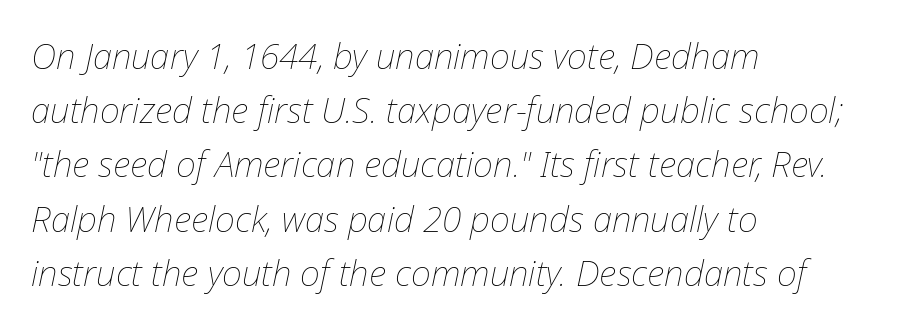
The image shows 35 px thin type, italic (leaning right); set left-aligned, normal line spacing (1.55x), normal letter spacing, not underlined; low stroke contrast and a medium x-height.
